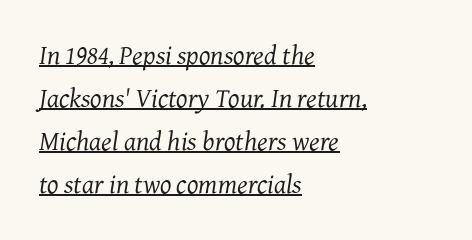
These lines sit exactly where default settings would place them. Slant detected: the letters are inclined. Looks like someone drew a line under every word here. This rendering uses left alignment, leaving the right contour irregular. Compared with typical body copy, the letter spacing here is the same. The weight would be labelled regular, book, light, or lighter still.
